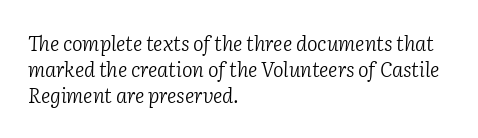
{"italic": "yes", "lean": "right", "slant_degrees": 2, "bold": "no", "underline": "no", "align": "left", "line_spacing": "normal", "line_spacing_ratio": 1.31, "letter_spacing": "normal", "letter_spacing_em": 0.0, "glyph_px": 20}
